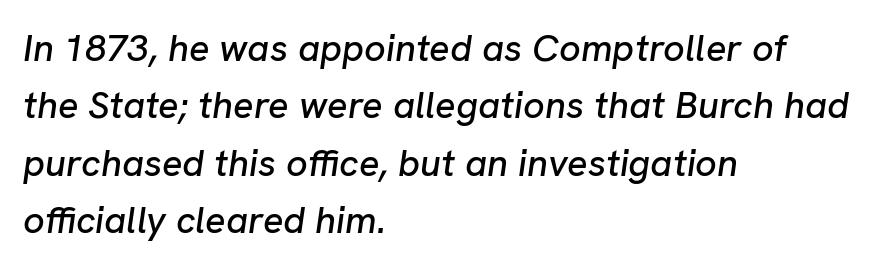
The image shows 38 px text type, italic (leaning right); set left-aligned, normal line spacing (1.51x), normal letter spacing, not underlined; low stroke contrast and a medium x-height.
